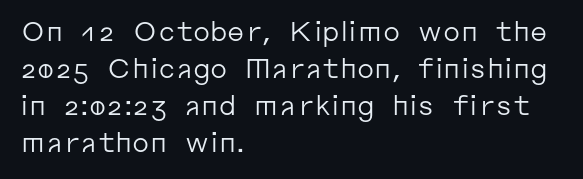
Q: Is the text bold? A: No.
Q: Is the text italic (slanted)? A: No, it is upright.
Q: Is the text underlined? A: No.
Q: How is the paragraph aligned? A: Left-aligned.
Q: Is the spacing between letters normal or unusually wide? A: Normal.
Q: Is the spacing between lines tight, normal or loose? A: Normal.
